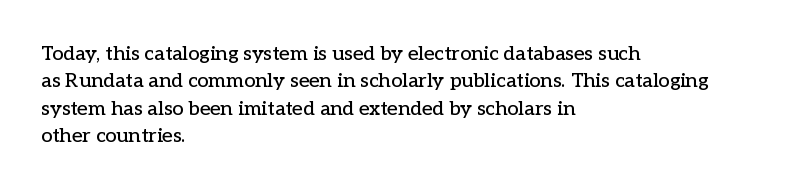
Q: Is the text italic (slanted)? A: No, it is upright.
Q: Is the text underlined? A: No.
Q: How is the paragraph aligned? A: Left-aligned.
Q: Is the spacing between letters normal or unusually wide? A: Normal.
Q: Is the spacing between lines tight, normal or loose? A: Normal.
